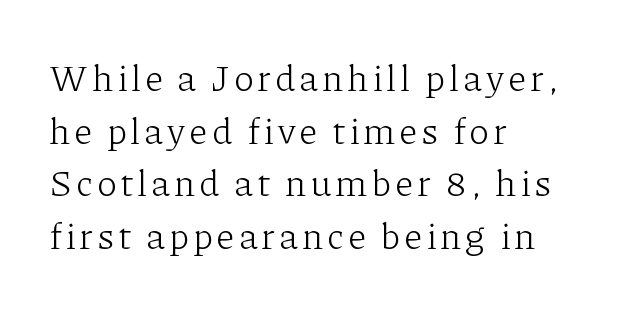
The image shows 37 px light serif type, upright; set left-aligned, normal line spacing (1.42x), not underlined; low stroke contrast and a medium x-height.
